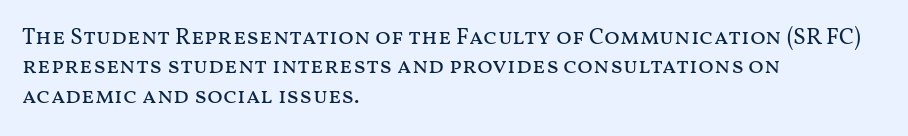
{"italic": "no", "bold": "no", "underline": "no", "align": "left", "line_spacing": "normal", "line_spacing_ratio": 1.28, "letter_spacing": "normal", "letter_spacing_em": 0.0, "glyph_px": 23}
